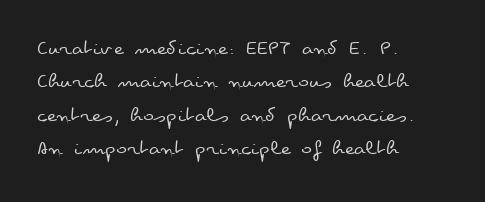
The image shows 23 px text type, upright; set left-aligned, normal line spacing (1.45x), normal letter spacing, not underlined.
